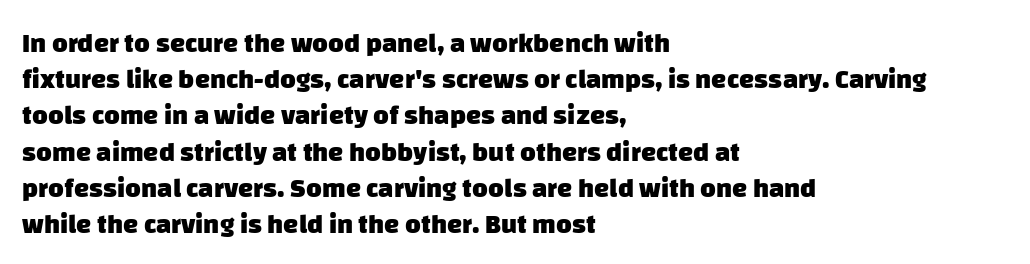
The image shows 27 px bold type; set left-aligned, normal line spacing (1.34x), normal letter spacing, not underlined.
